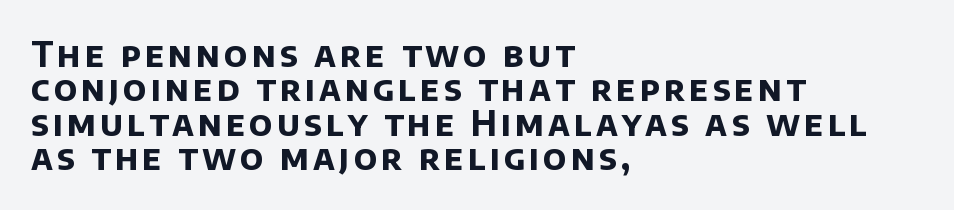
{"serif": "no", "bold": "yes", "weight": "bold", "width": "normal", "stroke_contrast": "low", "x_height": "large", "monospaced": "no", "underline": "no", "align": "left", "line_spacing": "tight", "line_spacing_ratio": 1.01, "glyph_px": 34}
